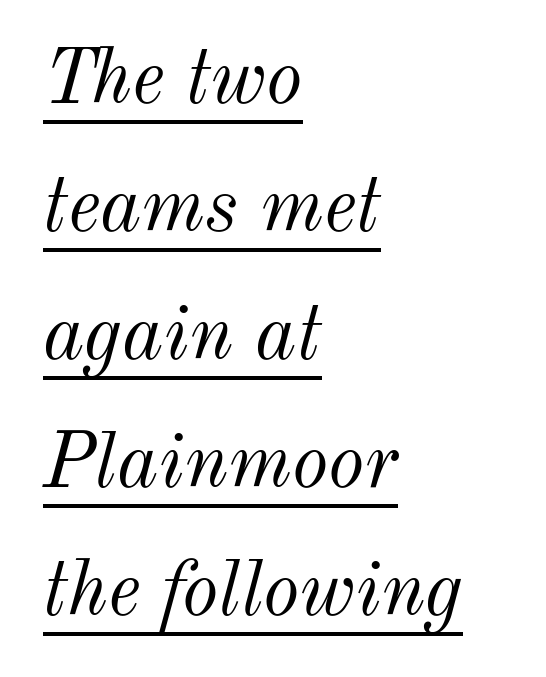
The image shows 78 px light type, italic (leaning right); set left-aligned, normal line spacing (1.64x), normal letter spacing, underlined; medium stroke contrast and a small x-height.
